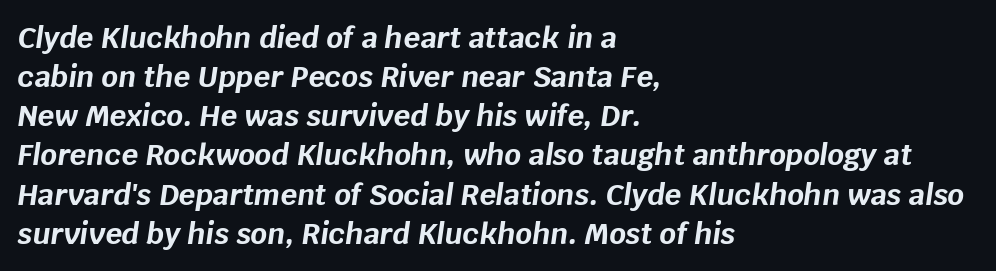
Every row of glyphs begins at an identical x-position on the left. The passage shown is emphatically bold. Proportional: the letters do not fall into vertical columns. This sample uses an oblique cut, with every glyph tilted off the vertical. Check the space under the baseline: it is left empty.
